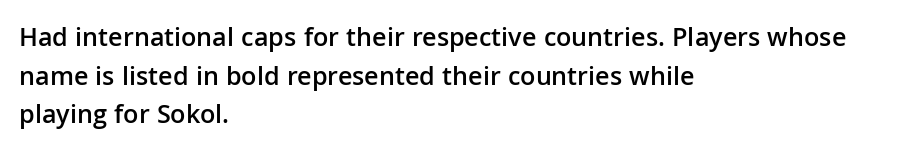
{"italic": "no", "bold": "semi", "underline": "no", "align": "left", "line_spacing": "normal", "line_spacing_ratio": 1.43, "letter_spacing": "normal", "letter_spacing_em": 0.0, "glyph_px": 27}
